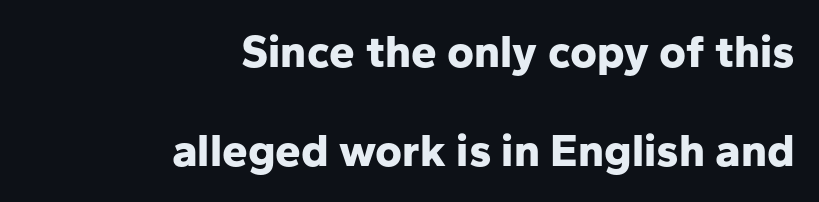
The image shows 46 px bold sans-serif type, upright; set right-aligned, loose line spacing (2.15x), normal letter spacing, not underlined; low stroke contrast and a medium x-height.
